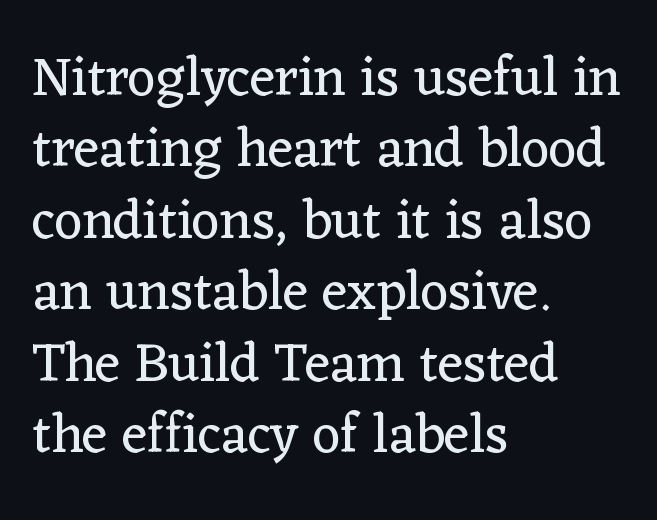
The image shows 55 px regular-weight serif type, upright; set left-aligned, normal line spacing (1.3x), normal letter spacing, not underlined; low stroke contrast and a medium x-height.
